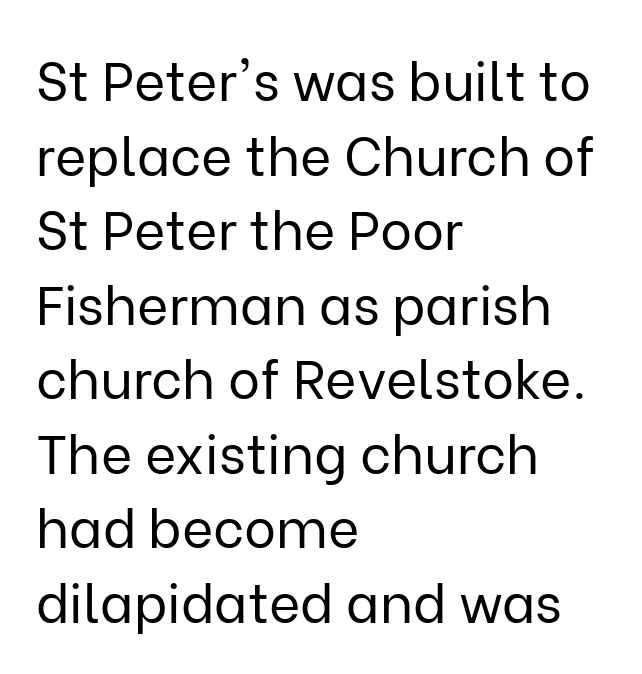
The image shows 54 px regular-weight sans-serif type, upright; set left-aligned, normal line spacing (1.38x), normal letter spacing, not underlined; low stroke contrast and a medium x-height.
